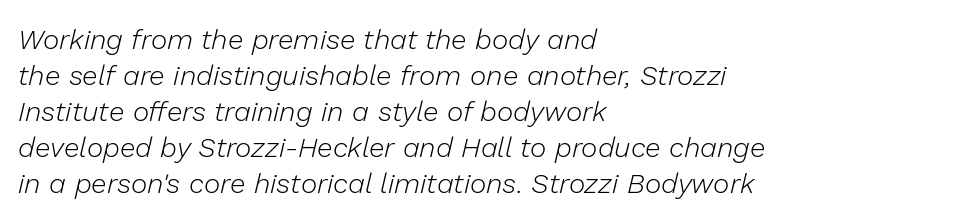
Q: Is the text bold? A: No.
Q: Is the text italic (slanted)? A: Yes, it leans right by about 13 degrees.
Q: Is the text underlined? A: No.
Q: How is the paragraph aligned? A: Left-aligned.
Q: Is the spacing between letters normal or unusually wide? A: Normal.
Q: Is the spacing between lines tight, normal or loose? A: Normal.
Q: Width (condensed, normal, or wide)? A: Normal.
Q: Stroke contrast? A: Low.
Q: x-height? A: Medium.
Q: Monospaced? A: No.
